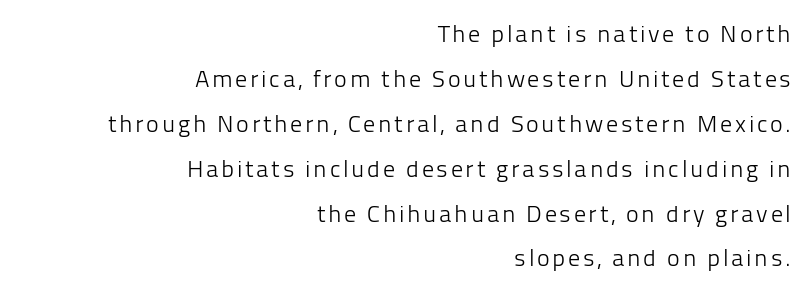
Q: Is the text bold? A: No.
Q: Is the text italic (slanted)? A: No, it is upright.
Q: Is the text underlined? A: No.
Q: How is the paragraph aligned? A: Right-aligned.
